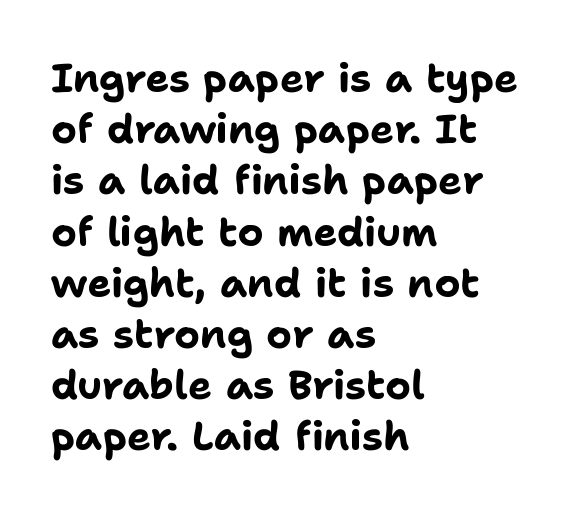
The image shows 40 px bold sans-serif type, upright; set left-aligned, normal line spacing (1.28x), normal letter spacing, not underlined; low stroke contrast and a medium x-height.
